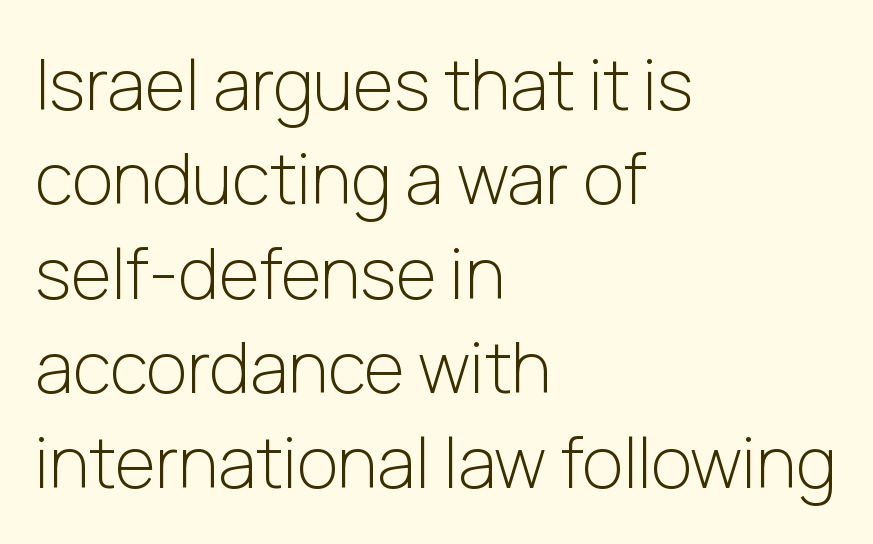
{"serif": "no", "italic": "no", "bold": "no", "weight": "light", "width": "normal", "stroke_contrast": "low", "x_height": "medium", "monospaced": "no", "underline": "no", "align": "left", "line_spacing": "normal", "line_spacing_ratio": 1.35, "letter_spacing": "normal", "letter_spacing_em": 0.0, "glyph_px": 70}
